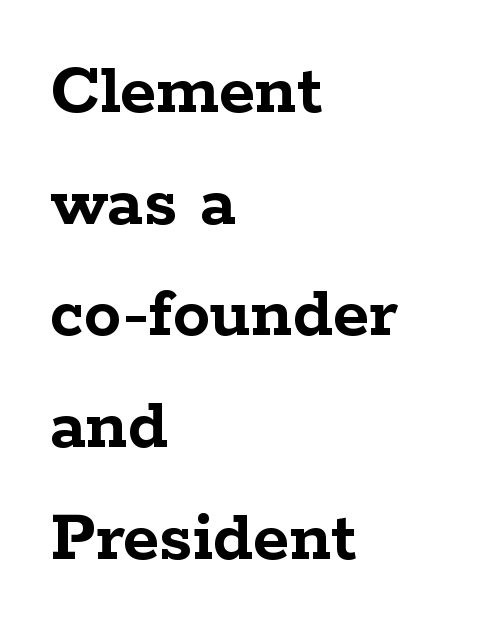
{"serif": "yes", "italic": "no", "bold": "yes", "weight": "semibold", "width": "wide", "stroke_contrast": "low", "x_height": "medium", "monospaced": "no", "underline": "no", "align": "left", "line_spacing": "normal", "line_spacing_ratio": 1.49, "letter_spacing": "normal", "letter_spacing_em": 0.0, "glyph_px": 75}
